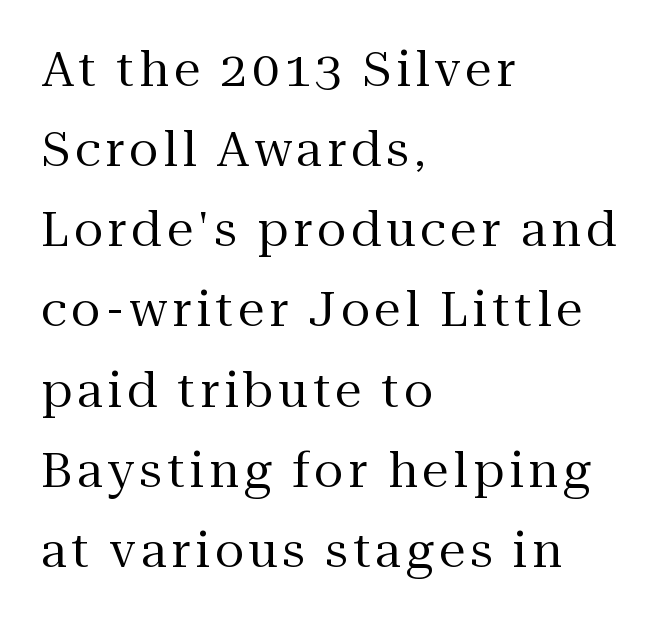
The image shows 48 px regular-weight serif type, upright; set left-aligned, normal line spacing (1.67x), not underlined; medium stroke contrast and a medium x-height.
